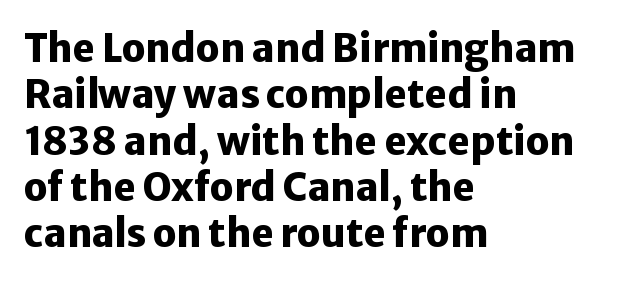
{"serif": "no", "italic": "no", "bold": "yes", "weight": "heavy", "width": "normal", "stroke_contrast": "low", "x_height": "medium", "monospaced": "no", "underline": "no", "align": "left", "line_spacing_ratio": 1.22, "letter_spacing": "normal", "letter_spacing_em": 0.0, "glyph_px": 38}
